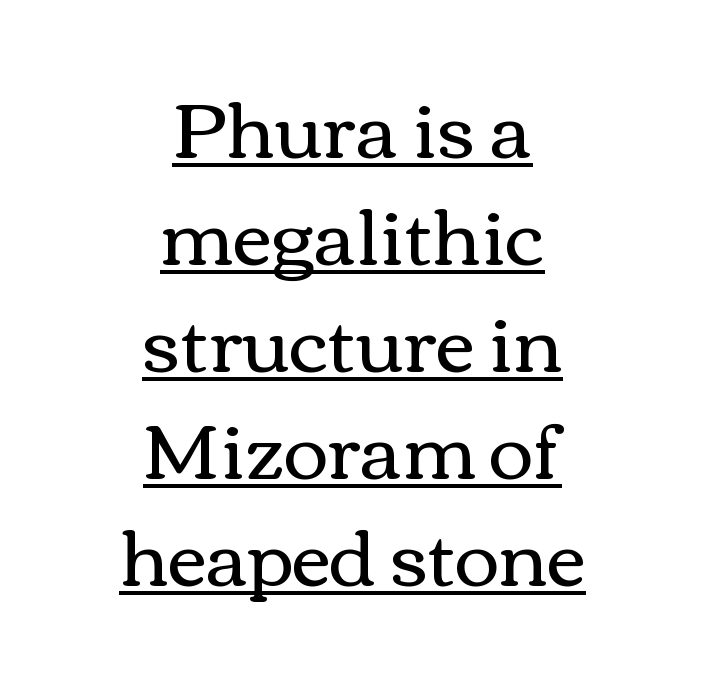
The image shows 77 px regular-weight, wide type, upright; set centered, normal line spacing (1.39x), normal letter spacing, underlined; medium stroke contrast and a medium x-height.
